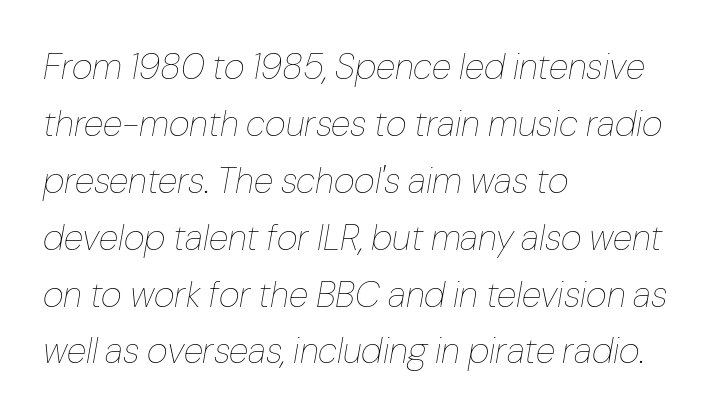
Q: Is the text bold? A: No.
Q: Is the text italic (slanted)? A: Yes, it leans right by about 10 degrees.
Q: Is the text underlined? A: No.
Q: How is the paragraph aligned? A: Left-aligned.
Q: Is the spacing between letters normal or unusually wide? A: Normal.
Q: Is the spacing between lines tight, normal or loose? A: Normal.
Q: Width (condensed, normal, or wide)? A: Normal.
Q: Stroke contrast? A: Low.
Q: x-height? A: Medium.
Q: Monospaced? A: No.
